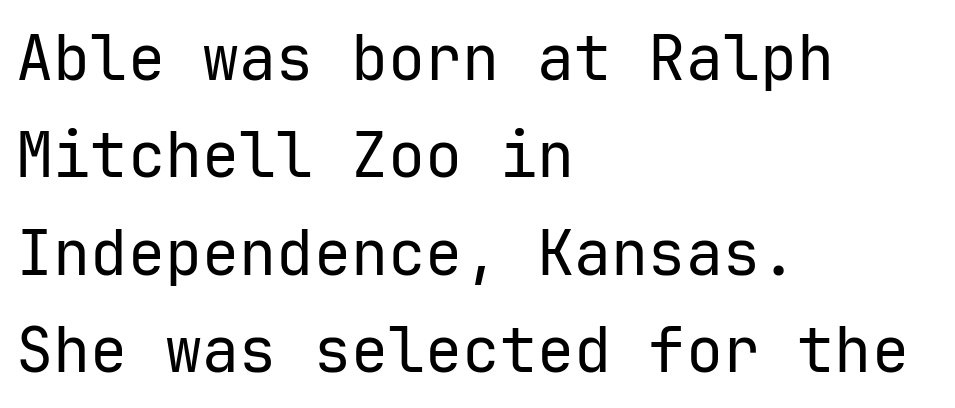
{"serif": "no", "italic": "no", "bold": "no", "weight": "regular", "width": "normal", "stroke_contrast": "low", "x_height": "medium", "monospaced": "yes", "underline": "no", "align": "left", "line_spacing": "normal", "line_spacing_ratio": 1.57, "letter_spacing": "normal", "letter_spacing_em": 0.0, "glyph_px": 62}
